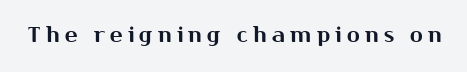
{"italic": "no", "underline": "no", "letter_spacing": "wide", "letter_spacing_em": 0.25, "glyph_px": 21}
